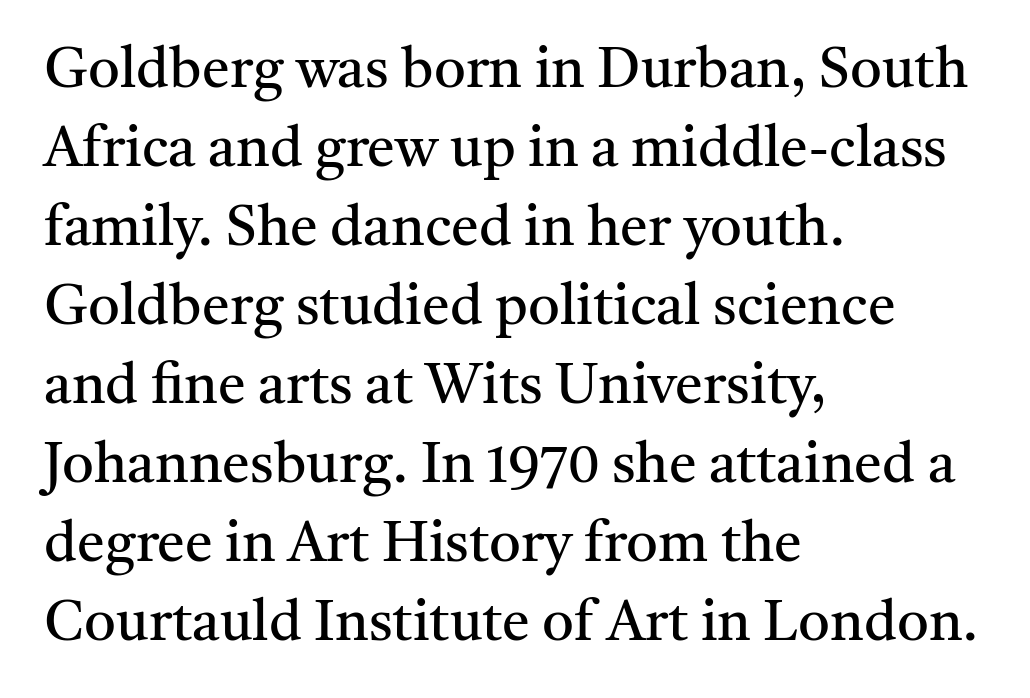
The image shows 56 px regular-weight serif type, upright; set left-aligned, normal line spacing (1.41x), normal letter spacing, not underlined; medium stroke contrast and a medium x-height.
